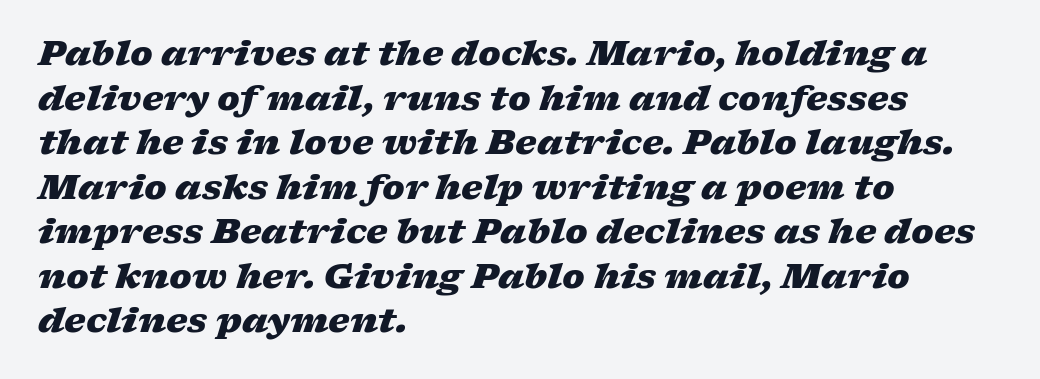
The lines are quadded left. Compared with typical paragraphs, the rows here are spaced about the same. Think of a printed novel: that variable character pitch is what you see here. Does the lettering tilt? It does — this is italic.
